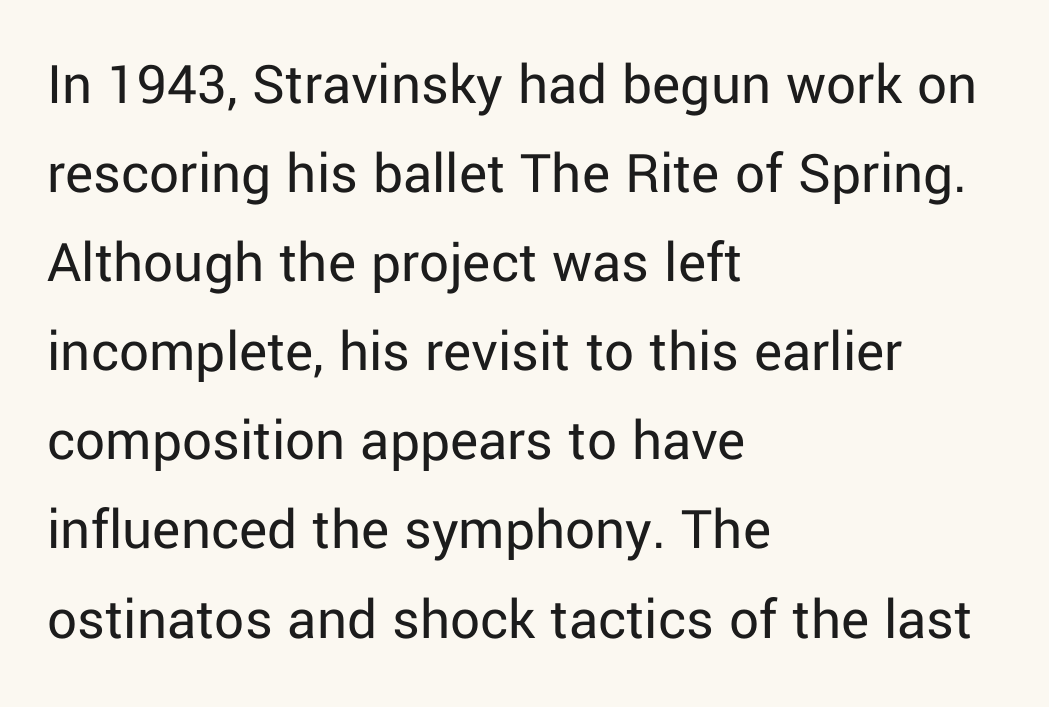
The image shows 59 px regular-weight sans-serif type, upright; set left-aligned, normal line spacing (1.51x), normal letter spacing, not underlined; low stroke contrast and a medium x-height.
